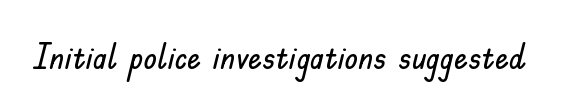
The image shows 35 px sans-serif type; set normal letter spacing, not underlined; low stroke contrast and a small x-height.
